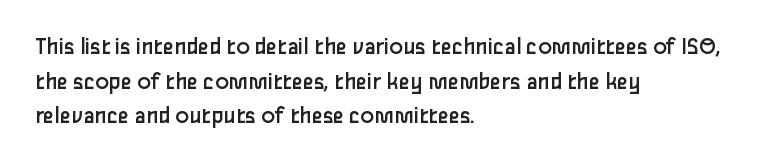
{"italic": "no", "bold": "no", "underline": "no", "align": "left", "line_spacing": "normal", "line_spacing_ratio": 1.39, "letter_spacing": "normal", "letter_spacing_em": 0.0, "glyph_px": 25}
